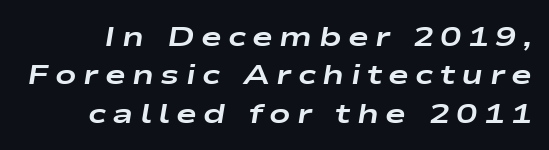
Do the characters align in a grid? No, the font is proportional. Characters are canted at an angle relative to the baseline's perpendicular. Glance below the letters and you will spot only blank space. Chunky letters — that's bold for sure. The line-height multiplier appears to be the usual default. The passage shown has open, widely tracked lettering throughout.
